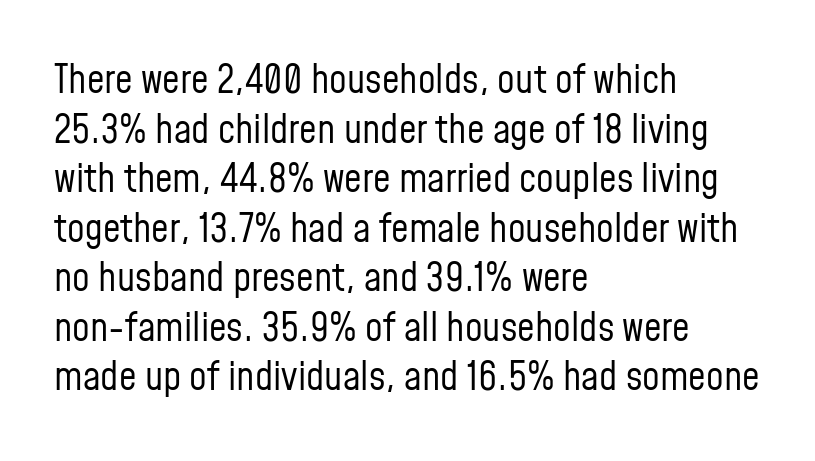
The face looks like a standard text weight, possibly lighter. The glyphs in this specimen are sans serif. Spacing verdict: proportional, widths tailored to each character. Type without underlining. The vertical gap from one line to the next is medium. The compositor pushed each line to the left boundary.
